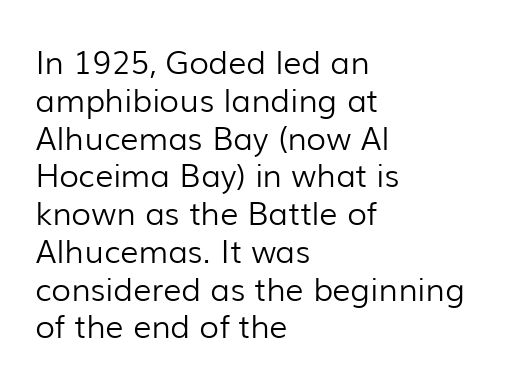
The image shows 32 px light sans-serif type, upright; set left-aligned, line spacing 1.18x, normal letter spacing, not underlined; low stroke contrast and a medium x-height.
